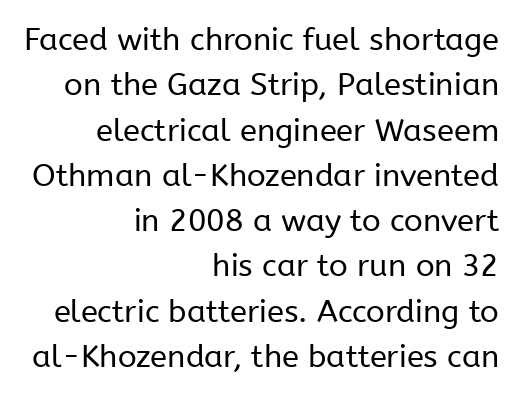
Q: Is the text bold? A: No.
Q: Is the text italic (slanted)? A: No, it is upright.
Q: Is the typeface a serif or a sans-serif typeface? A: Sans-serif.
Q: Is the text underlined? A: No.
Q: How is the paragraph aligned? A: Right-aligned.
Q: Is the spacing between letters normal or unusually wide? A: Normal.
Q: Is the spacing between lines tight, normal or loose? A: Normal.
Q: Width (condensed, normal, or wide)? A: Normal.
Q: Stroke contrast? A: Low.
Q: x-height? A: Medium.
Q: Monospaced? A: No.
